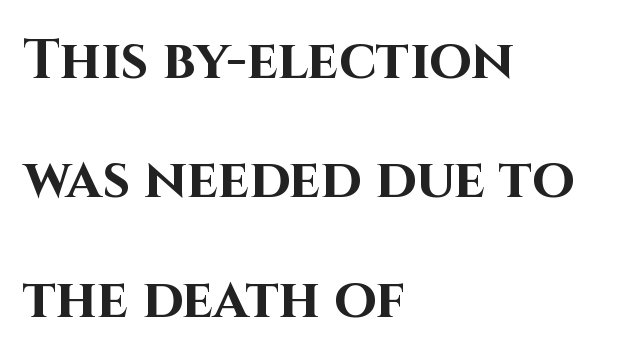
{"serif": "no", "italic": "no", "bold": "yes", "weight": "bold", "width": "normal", "stroke_contrast": "high", "x_height": "large", "monospaced": "no", "underline": "no", "align": "left", "line_spacing": "loose", "line_spacing_ratio": 2.17, "letter_spacing": "normal", "letter_spacing_em": 0.0, "glyph_px": 55}
